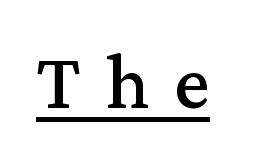
{"serif": "yes", "italic": "no", "width": "normal", "stroke_contrast": "medium", "x_height": "medium", "monospaced": "no", "underline": "yes", "letter_spacing": "wide", "letter_spacing_em": 0.31, "glyph_px": 80}
